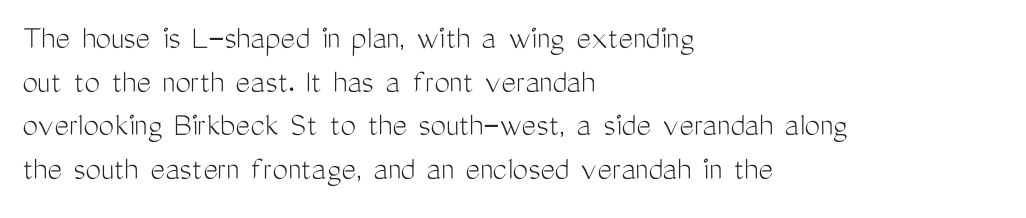
Q: Is the text bold? A: No.
Q: Is the text italic (slanted)? A: No, it is upright.
Q: Is the typeface a serif or a sans-serif typeface? A: Sans-serif.
Q: Is the text underlined? A: No.
Q: How is the paragraph aligned? A: Left-aligned.
Q: Is the spacing between letters normal or unusually wide? A: Normal.
Q: Is the spacing between lines tight, normal or loose? A: Normal.
Q: Width (condensed, normal, or wide)? A: Condensed.
Q: Stroke contrast? A: Medium.
Q: x-height? A: Medium.
Q: Monospaced? A: No.
